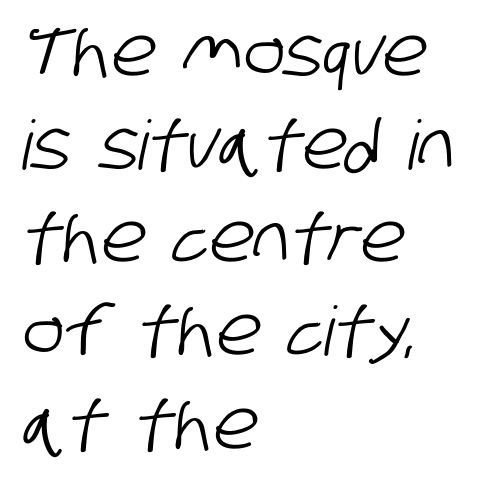
{"serif": "no", "width": "condensed", "stroke_contrast": "low", "x_height": "large", "monospaced": "no", "underline": "no", "align": "left", "line_spacing": "normal", "line_spacing_ratio": 1.37, "letter_spacing": "normal", "letter_spacing_em": 0.0, "glyph_px": 68}
